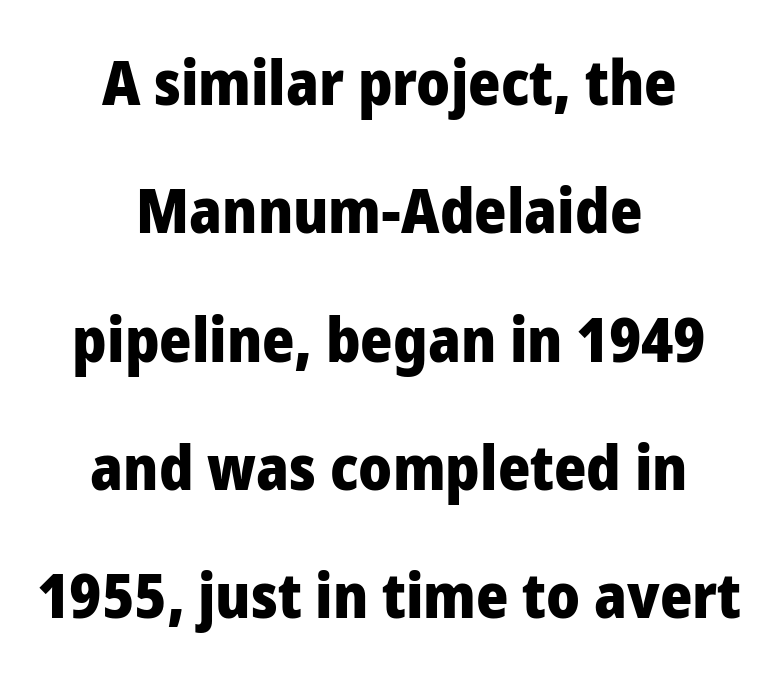
Q: Is the text bold? A: Yes.
Q: Is the text italic (slanted)? A: No, it is upright.
Q: Is the typeface a serif or a sans-serif typeface? A: Sans-serif.
Q: Is the text underlined? A: No.
Q: How is the paragraph aligned? A: Centered.
Q: Is the spacing between letters normal or unusually wide? A: Normal.
Q: Is the spacing between lines tight, normal or loose? A: Loose.
Q: Width (condensed, normal, or wide)? A: Normal.
Q: Stroke contrast? A: Low.
Q: x-height? A: Medium.
Q: Monospaced? A: No.
